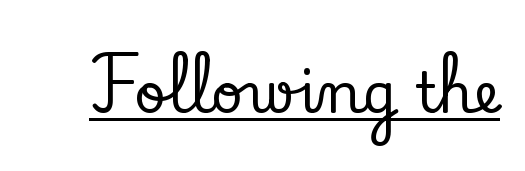
Q: Is the text italic (slanted)? A: No, it is upright.
Q: Is the typeface a serif or a sans-serif typeface? A: Serif.
Q: Is the text underlined? A: Yes.
Q: Is the spacing between letters normal or unusually wide? A: Normal.
Q: Width (condensed, normal, or wide)? A: Normal.
Q: Stroke contrast? A: Low.
Q: x-height? A: Small.
Q: Monospaced? A: No.
